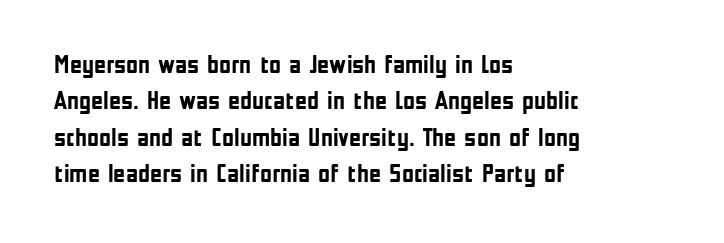
Characters remain perfectly vertical along every line. The passage is arranged the way most books set body copy — flush left. These lines sit exactly where default settings would place them. Nobody touched the tracking dial on this one. Descender tails drop into unmarked territory. Is the type bold? Yes — the strokes are clearly thick and heavy.
